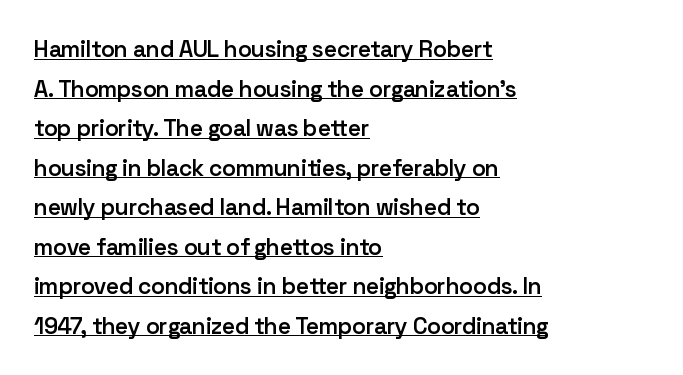
The image shows 23 px text type, upright; set left-aligned, line spacing 1.72x, normal letter spacing, underlined.
